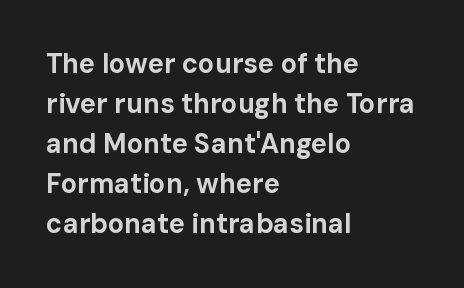
A student would call this left alignment; a typographer would say flush left, rag right. Lines of text with bare space underneath. Does the weight exceed regular? Yes, all the way to bold. Posture: vertical. The rows are spaced the way most documents space them. In terms of letterspacing, this is plain default setting.
